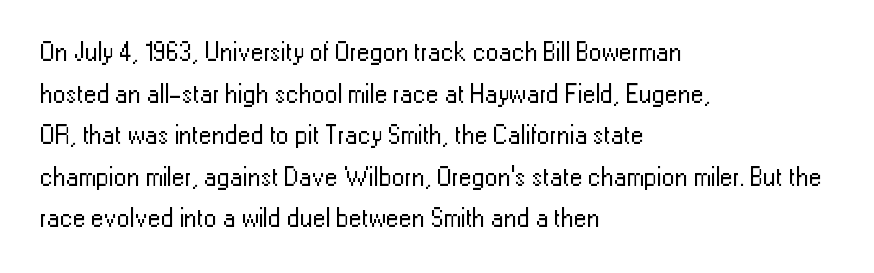
{"italic": "no", "bold": "no", "underline": "no", "align": "left", "line_spacing": "normal", "line_spacing_ratio": 1.6, "letter_spacing": "normal", "letter_spacing_em": 0.0, "glyph_px": 26}
